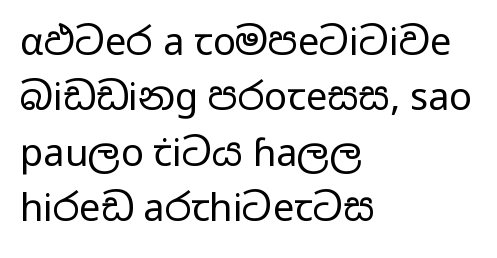
The image shows 38 px regular-weight, wide sans-serif type, upright; set left-aligned, normal line spacing (1.46x), normal letter spacing, not underlined; low stroke contrast and a medium x-height.
